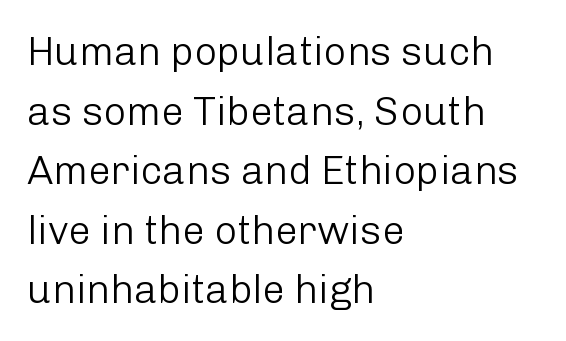
Q: Is the text bold? A: No.
Q: Is the text italic (slanted)? A: No, it is upright.
Q: Is the typeface a serif or a sans-serif typeface? A: Sans-serif.
Q: Is the text underlined? A: No.
Q: How is the paragraph aligned? A: Left-aligned.
Q: Is the spacing between letters normal or unusually wide? A: Normal.
Q: Is the spacing between lines tight, normal or loose? A: Normal.
Q: Width (condensed, normal, or wide)? A: Normal.
Q: Stroke contrast? A: Low.
Q: x-height? A: Medium.
Q: Monospaced? A: No.
